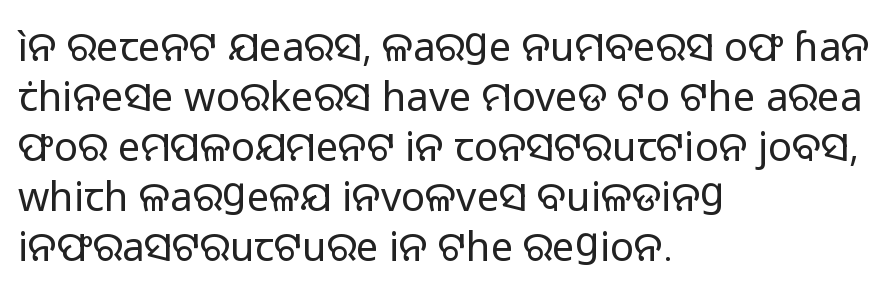
{"serif": "no", "italic": "no", "bold": "no", "weight": "regular", "width": "normal", "stroke_contrast": "low", "x_height": "medium", "monospaced": "no", "underline": "no", "align": "left", "line_spacing": "normal", "line_spacing_ratio": 1.25, "letter_spacing": "normal", "letter_spacing_em": 0.0, "glyph_px": 40}
